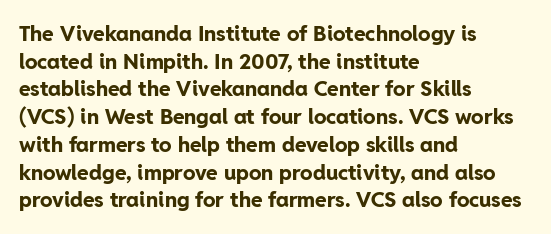
{"italic": "no", "bold": "yes", "underline": "no", "align": "left", "line_spacing": "normal", "line_spacing_ratio": 1.32, "letter_spacing": "normal", "letter_spacing_em": 0.0, "glyph_px": 21}
